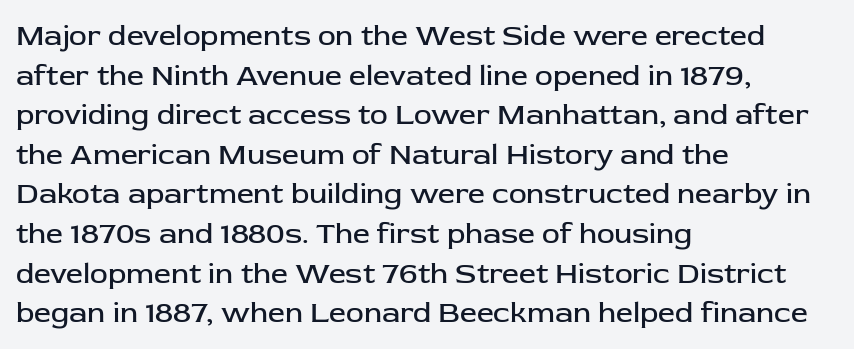
{"serif": "no", "italic": "no", "bold": "no", "weight": "regular", "width": "normal", "stroke_contrast": "low", "x_height": "medium", "monospaced": "no", "underline": "no", "align": "left", "line_spacing": "normal", "line_spacing_ratio": 1.32, "letter_spacing": "normal", "letter_spacing_em": 0.0, "glyph_px": 30}
